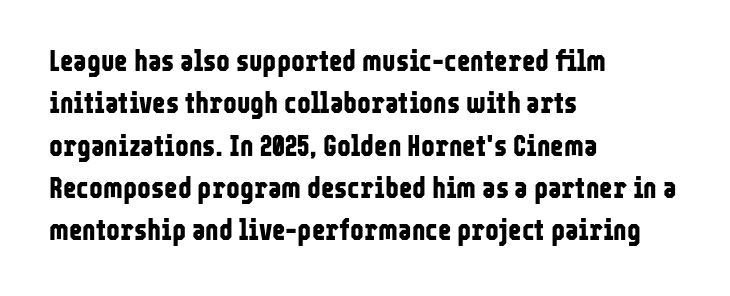
{"serif": "no", "italic": "no", "bold": "yes", "weight": "bold", "width": "condensed", "stroke_contrast": "low", "x_height": "medium", "monospaced": "no", "underline": "no", "align": "left", "line_spacing": "normal", "line_spacing_ratio": 1.46, "letter_spacing": "normal", "letter_spacing_em": 0.0, "glyph_px": 29}
